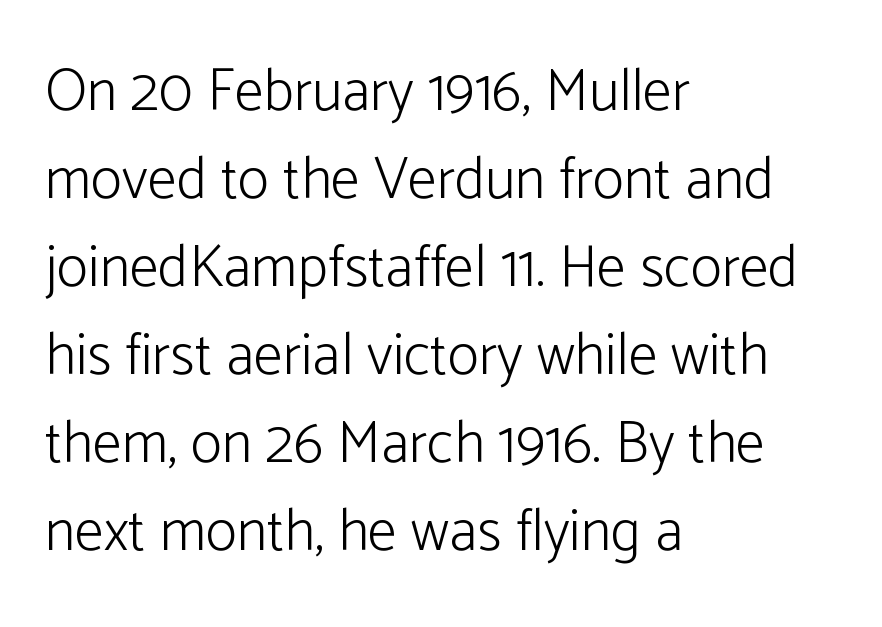
The letterforms sit at book weight or below. Observe the ordinary spacing: letters are neighbours, not strangers. Do the characters align in a grid? No, the font is proportional. Characters remain perfectly vertical along every line. The block of text has a typical density, with ordinary space between rows.
